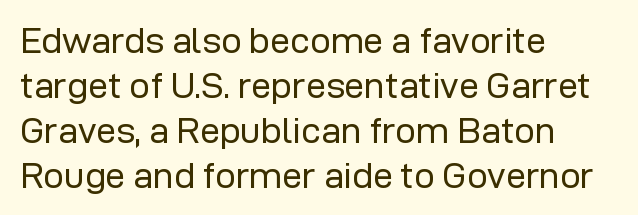
The image shows 36 px regular-weight sans-serif type, upright; set left-aligned, normal line spacing (1.25x), normal letter spacing, not underlined; low stroke contrast and a medium x-height.
